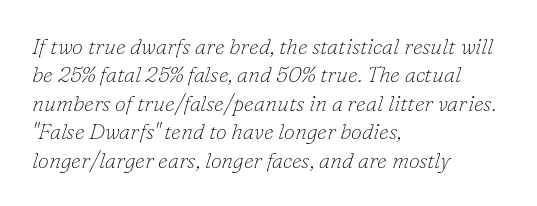
{"italic": "yes", "lean": "right", "slant_degrees": 16, "bold": "no", "underline": "no", "align": "left", "line_spacing": "normal", "line_spacing_ratio": 1.29, "letter_spacing": "normal", "letter_spacing_em": 0.0, "glyph_px": 22}
